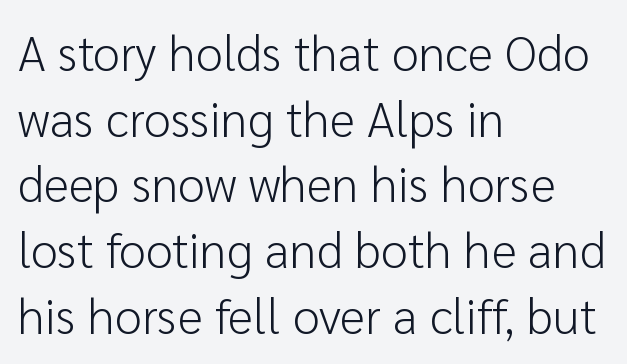
The image shows 49 px light sans-serif type, upright; set left-aligned, normal line spacing (1.34x), normal letter spacing, not underlined; low stroke contrast and a medium x-height.
